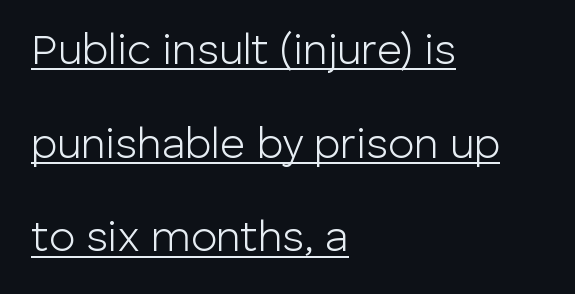
Q: Is the text bold? A: No.
Q: Is the text italic (slanted)? A: No, it is upright.
Q: Is the typeface a serif or a sans-serif typeface? A: Sans-serif.
Q: Is the text underlined? A: Yes.
Q: How is the paragraph aligned? A: Left-aligned.
Q: Is the spacing between letters normal or unusually wide? A: Normal.
Q: Is the spacing between lines tight, normal or loose? A: Loose.
Q: Width (condensed, normal, or wide)? A: Normal.
Q: Stroke contrast? A: Low.
Q: x-height? A: Medium.
Q: Monospaced? A: No.
